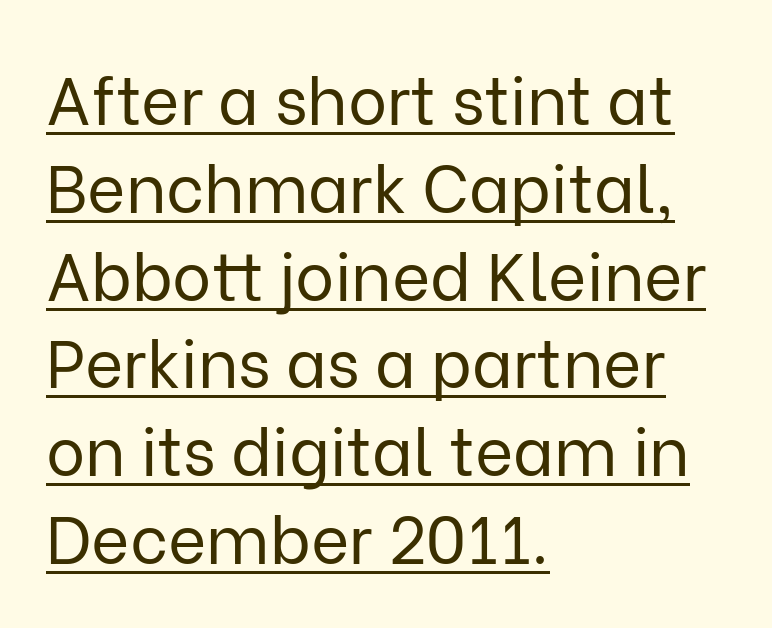
Short and long lines alike share a common starting point at left. Quick note: not italic, upright. What decoration does the sample have? An underline. Stroke terminals: plain, sans-serif.
